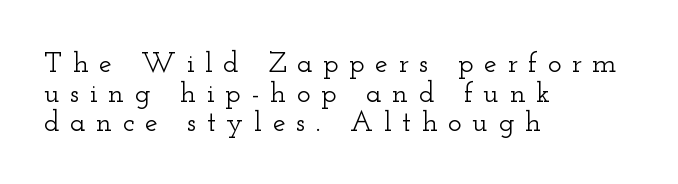
Q: Is the text italic (slanted)? A: No, it is upright.
Q: Is the typeface a serif or a sans-serif typeface? A: Serif.
Q: Is the text underlined? A: No.
Q: How is the paragraph aligned? A: Left-aligned.
Q: Is the spacing between letters normal or unusually wide? A: Unusually wide.
Q: Is the spacing between lines tight, normal or loose? A: Tight.
Q: Width (condensed, normal, or wide)? A: Wide.
Q: Stroke contrast? A: Low.
Q: x-height? A: Small.
Q: Monospaced? A: No.
